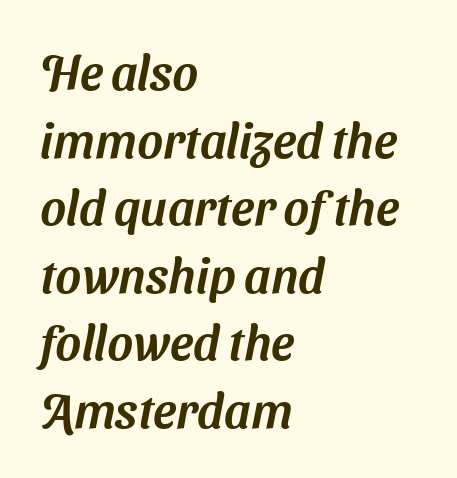
{"serif": "no", "width": "normal", "stroke_contrast": "medium", "x_height": "medium", "monospaced": "no", "underline": "no", "align": "left", "line_spacing": "normal", "line_spacing_ratio": 1.38, "letter_spacing": "normal", "letter_spacing_em": 0.0, "glyph_px": 49}
